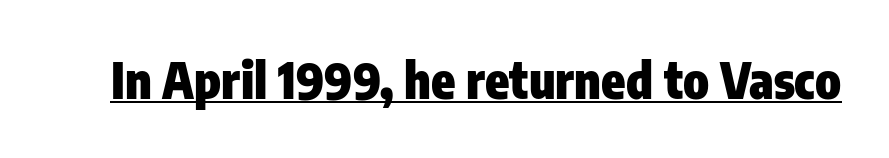
The image shows 49 px heavy, condensed sans-serif type, upright; set normal letter spacing, underlined; low stroke contrast and a medium x-height.
